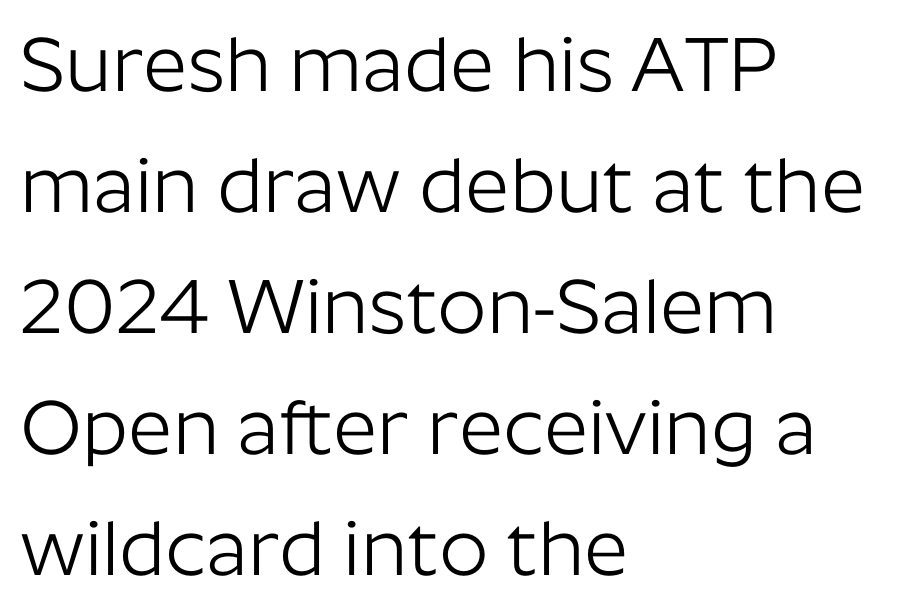
{"serif": "no", "italic": "no", "bold": "no", "weight": "light", "width": "normal", "stroke_contrast": "low", "x_height": "medium", "monospaced": "no", "underline": "no", "align": "left", "line_spacing": "normal", "line_spacing_ratio": 1.57, "letter_spacing": "normal", "letter_spacing_em": 0.0, "glyph_px": 77}
